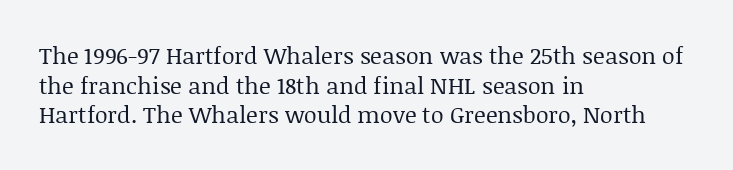
{"italic": "no", "bold": "no", "underline": "no", "align": "left", "line_spacing": "normal", "line_spacing_ratio": 1.29, "letter_spacing": "normal", "letter_spacing_em": 0.0, "glyph_px": 23}
